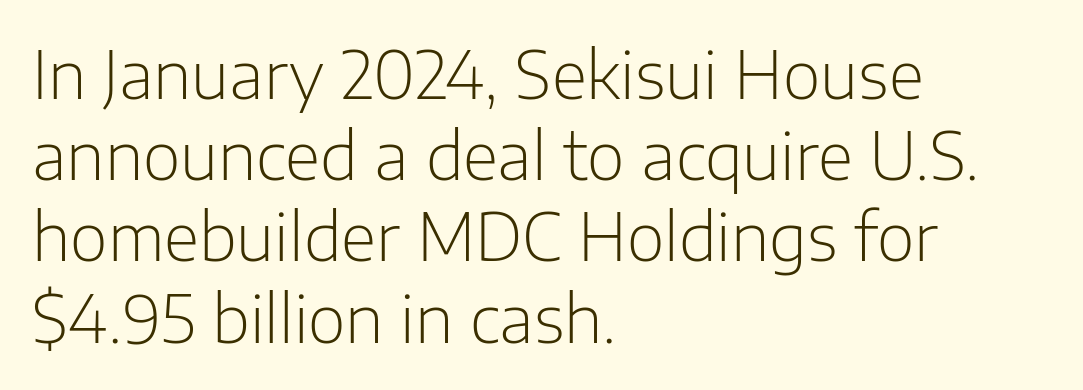
Q: Is the text bold? A: No.
Q: Is the text italic (slanted)? A: No, it is upright.
Q: Is the typeface a serif or a sans-serif typeface? A: Sans-serif.
Q: Is the text underlined? A: No.
Q: How is the paragraph aligned? A: Left-aligned.
Q: Is the spacing between letters normal or unusually wide? A: Normal.
Q: Is the spacing between lines tight, normal or loose? A: Normal.
Q: Width (condensed, normal, or wide)? A: Normal.
Q: Stroke contrast? A: Low.
Q: x-height? A: Medium.
Q: Monospaced? A: No.
